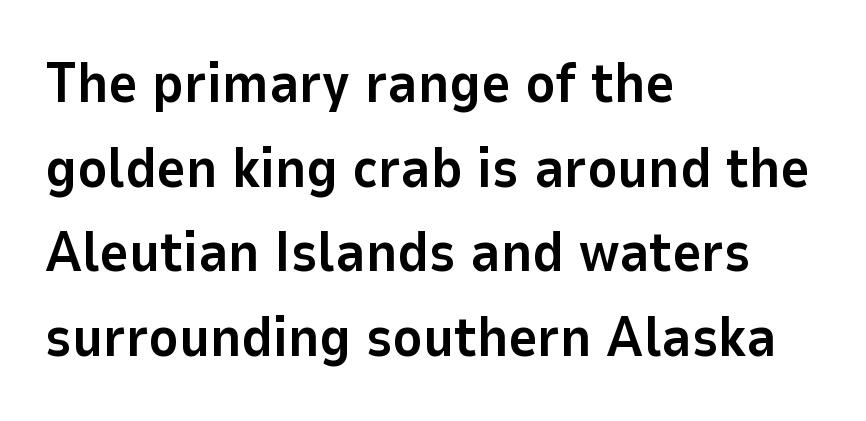
Line starts are locked; line ends wander. A typesetter would call this proportional, since set widths differ per character. Typographic density is high because the face is bold. The rendering uses a moderate line-height, typical for paragraphs. Is there any slant? The stems are plumb.
